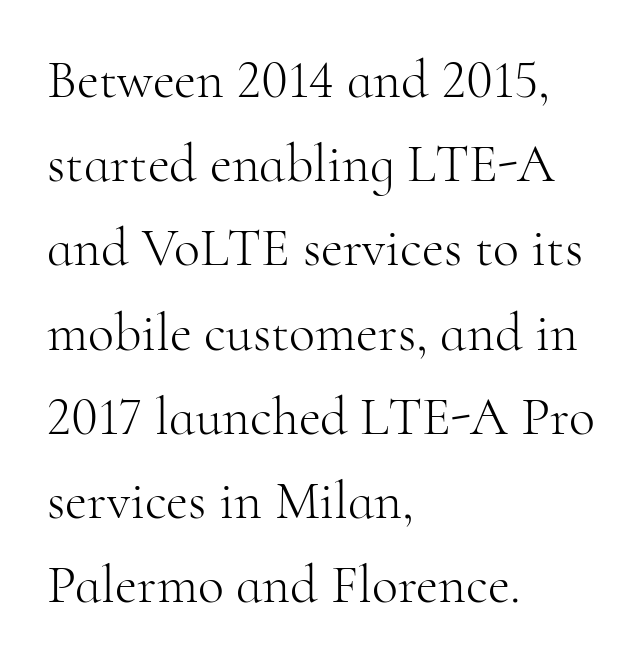
Q: Is the text bold? A: No.
Q: Is the text italic (slanted)? A: No, it is upright.
Q: Is the typeface a serif or a sans-serif typeface? A: Serif.
Q: Is the text underlined? A: No.
Q: How is the paragraph aligned? A: Left-aligned.
Q: Is the spacing between letters normal or unusually wide? A: Normal.
Q: Is the spacing between lines tight, normal or loose? A: Normal.
Q: Width (condensed, normal, or wide)? A: Normal.
Q: Stroke contrast? A: High.
Q: x-height? A: Small.
Q: Monospaced? A: No.
